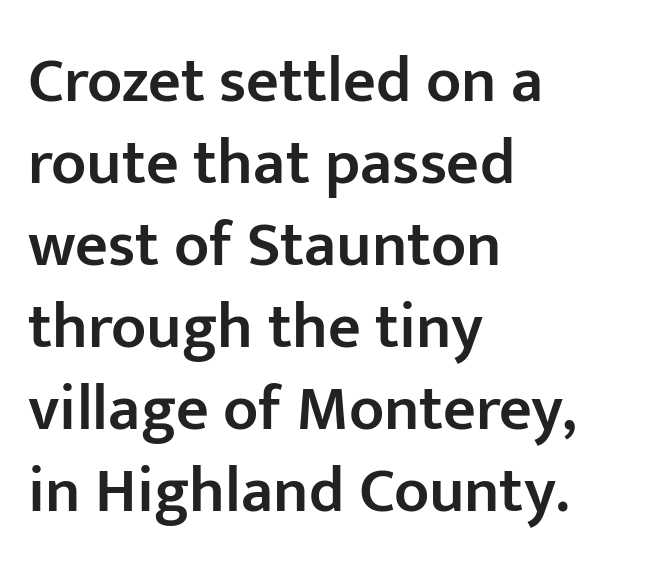
The image shows 64 px semibold sans-serif type, upright; set left-aligned, normal line spacing (1.28x), normal letter spacing, not underlined; low stroke contrast and a medium x-height.
